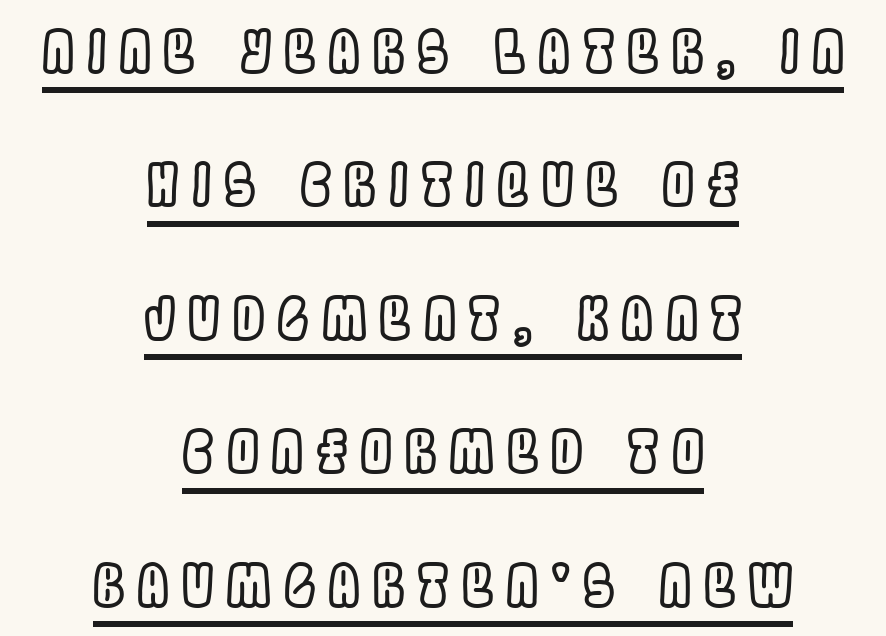
Q: Is the text italic (slanted)? A: No, it is upright.
Q: Is the text underlined? A: Yes.
Q: How is the paragraph aligned? A: Centered.
Q: Is the spacing between letters normal or unusually wide? A: Unusually wide.
Q: Is the spacing between lines tight, normal or loose? A: Loose.
Q: Width (condensed, normal, or wide)? A: Condensed.
Q: x-height? A: Large.
Q: Monospaced? A: No.
